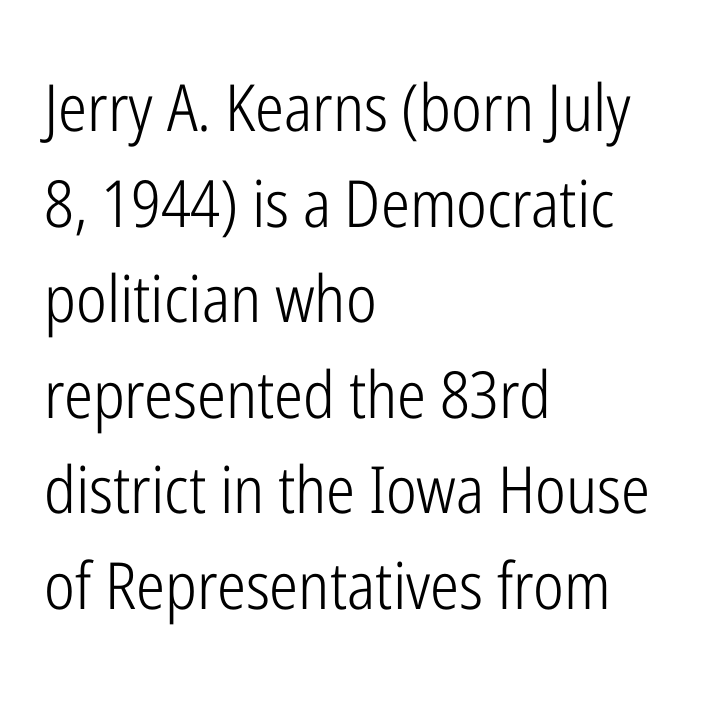
The leading is moderate, giving the passage an even texture. The cut favours lightness, reaching ordinary text weight at its darkest. Every character sits straight up, as roman type does. Do the characters align in a grid? No, the font is proportional.
